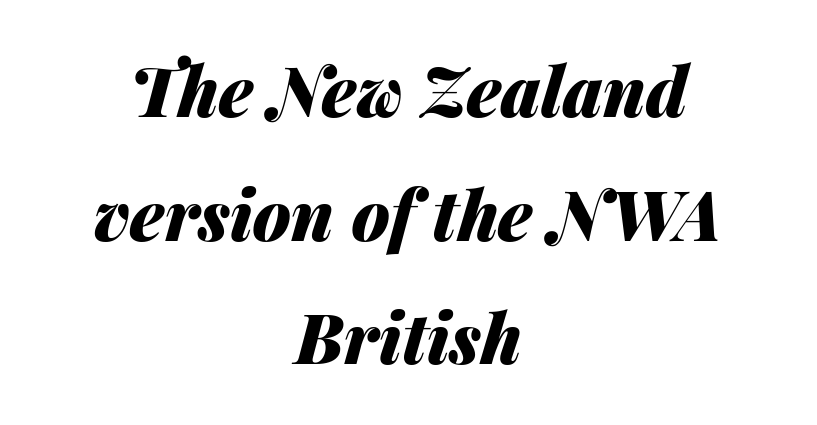
Looks like regular typesetting: each glyph gets only the width it needs. These lines were composed using italics. The face used here is rendered with its standard letterfit. This sample is center-justified, so both line endings float freely. Weight check: bold — yes, fully. Check the space under the baseline: it is left empty.
